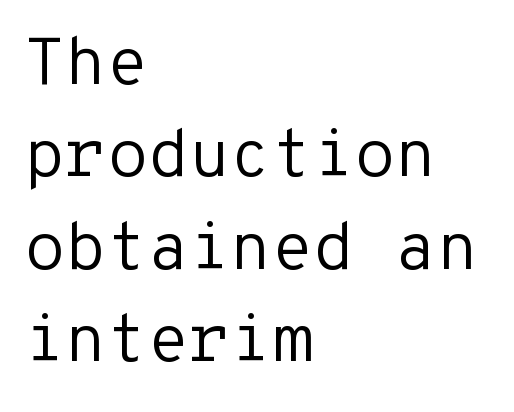
The image shows 67 px regular-weight sans-serif type, upright, monospaced; set left-aligned, normal line spacing (1.38x), normal letter spacing, not underlined; low stroke contrast and a medium x-height.
